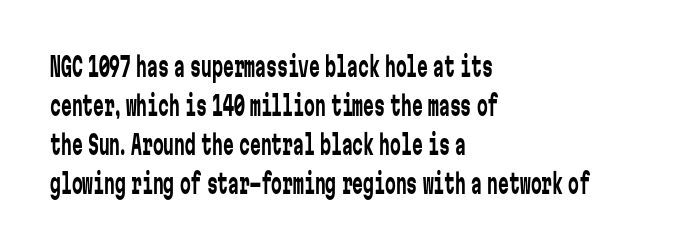
Nothing heavy about these letters — not bold at all. The block of text has a typical density, with ordinary space between rows. Posture: straight, roman, zero tilt. Quick note: underline off. The letterforms sit shoulder to shoulder at normal distance.
